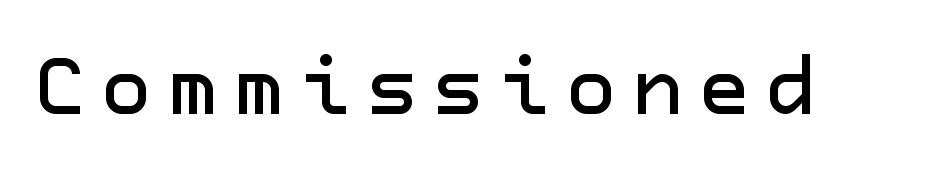
A sans-serif font was chosen for this passage. These lines were composed using upright roman letters. Check the space under the baseline: it is left empty.
